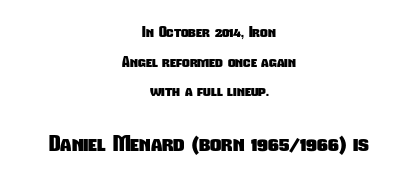
The image shows 22 px bold type; set centered, loose line spacing (1.98x), normal letter spacing, not underlined; the second (bottom) block is 1.47x larger.
